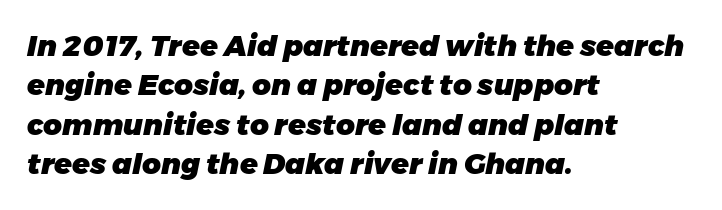
The image shows 29 px heavy type, italic (leaning right); set left-aligned, normal line spacing (1.36x), normal letter spacing, not underlined; low stroke contrast and a medium x-height.
